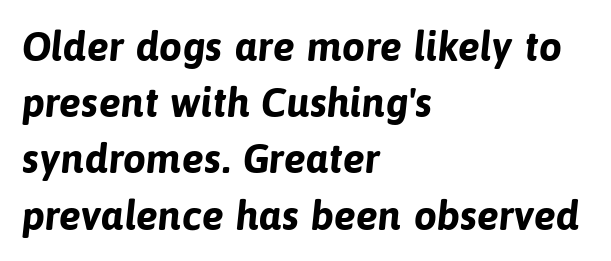
The ragged edge is on the right, which tells us the setting is flush left. Anything drawn beneath the words? Only blank space. Glyph-to-glyph distance matches everyday printed text. Rows of type keep a routine distance in the vertical direction.
